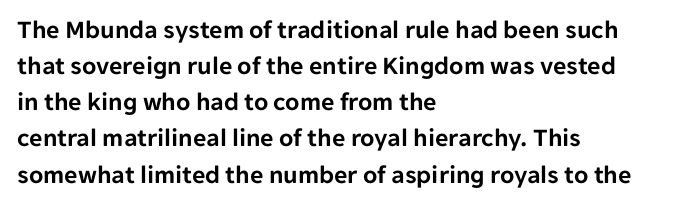
Q: Is the text italic (slanted)? A: No, it is upright.
Q: Is the text underlined? A: No.
Q: How is the paragraph aligned? A: Left-aligned.
Q: Is the spacing between letters normal or unusually wide? A: Normal.
Q: Is the spacing between lines tight, normal or loose? A: Normal.
